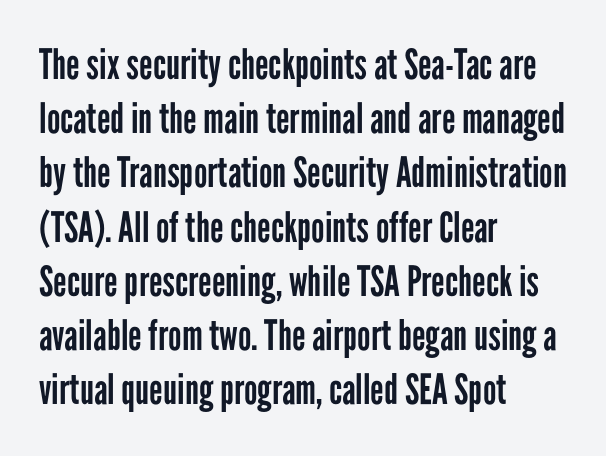
{"serif": "no", "italic": "no", "bold": "no", "weight": "regular", "width": "condensed", "stroke_contrast": "low", "x_height": "medium", "monospaced": "no", "underline": "no", "align": "left", "line_spacing": "normal", "line_spacing_ratio": 1.29, "letter_spacing": "normal", "letter_spacing_em": 0.0, "glyph_px": 42}
